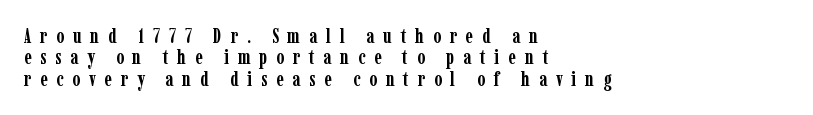
Reading down the column, the eye jumps only a short way to each next line. This is heavy type, rendered in bold. Casual observation: everything's shoved over to the left. Nope, not italic — everything's standing straight. Between one letter and the next there's a generous, obvious gap.
